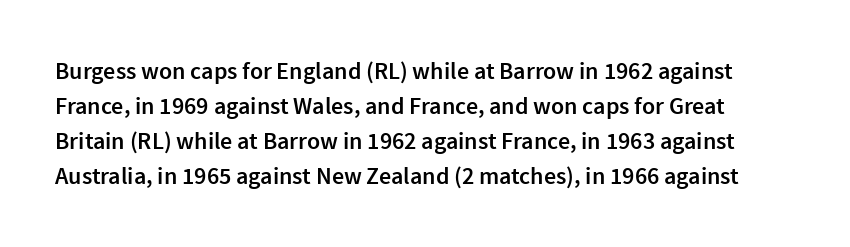
Q: Is the text bold? A: Semi-bold.
Q: Is the text italic (slanted)? A: No, it is upright.
Q: Is the text underlined? A: No.
Q: Is the spacing between letters normal or unusually wide? A: Normal.
Q: Is the spacing between lines tight, normal or loose? A: Normal.
